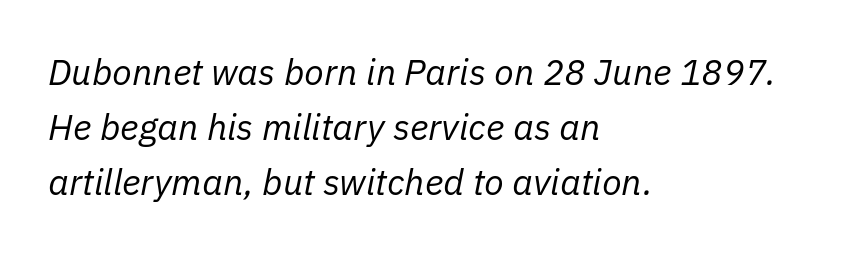
Q: Is the text bold? A: No.
Q: Is the text italic (slanted)? A: Yes, it leans right by about 11 degrees.
Q: Is the text underlined? A: No.
Q: How is the paragraph aligned? A: Left-aligned.
Q: Is the spacing between letters normal or unusually wide? A: Normal.
Q: Is the spacing between lines tight, normal or loose? A: Normal.
Q: Width (condensed, normal, or wide)? A: Normal.
Q: Stroke contrast? A: Low.
Q: x-height? A: Medium.
Q: Monospaced? A: No.
